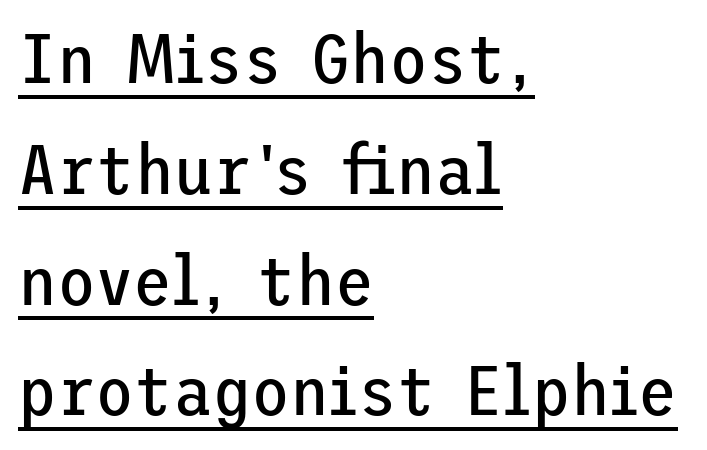
The image shows 71 px regular-weight sans-serif type, upright; set left-aligned, normal line spacing (1.56x), normal letter spacing, underlined; low stroke contrast and a medium x-height.
